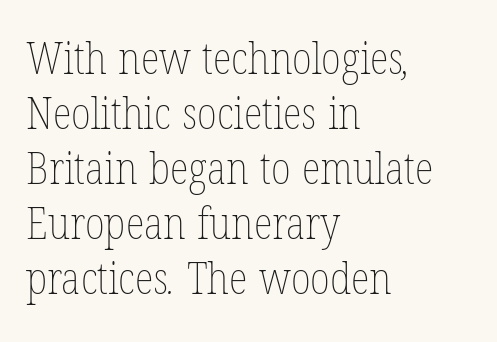
{"bold": "no", "weight": "thin", "width": "condensed", "stroke_contrast": "low", "x_height": "medium", "monospaced": "no", "underline": "no", "align": "left", "line_spacing": "normal", "line_spacing_ratio": 1.25, "letter_spacing": "normal", "letter_spacing_em": 0.0, "glyph_px": 44}
